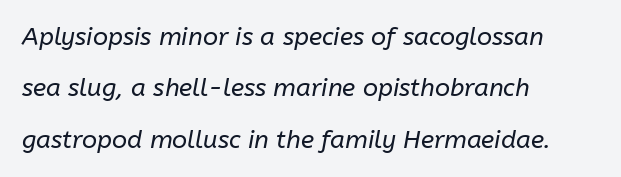
Q: Is the text bold? A: No.
Q: Is the text italic (slanted)? A: Yes, it leans right by about 10 degrees.
Q: Is the text underlined? A: No.
Q: How is the paragraph aligned? A: Left-aligned.
Q: Is the spacing between letters normal or unusually wide? A: Normal.
Q: Is the spacing between lines tight, normal or loose? A: Loose.
